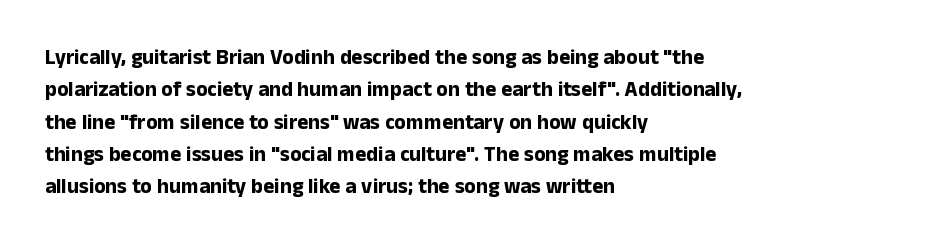
Q: Is the text bold? A: Yes.
Q: Is the text italic (slanted)? A: No, it is upright.
Q: Is the text underlined? A: No.
Q: How is the paragraph aligned? A: Left-aligned.
Q: Is the spacing between letters normal or unusually wide? A: Normal.
Q: Is the spacing between lines tight, normal or loose? A: Normal.
